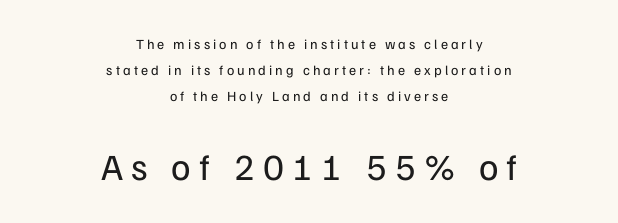
{"serif": "no", "italic": "no", "bold": "no", "weight": "regular", "width": "normal", "stroke_contrast": "low", "x_height": "medium", "monospaced": "no", "underline": "no", "align": "center", "line_spacing_ratio": 1.86, "letter_spacing": "wide", "letter_spacing_em": 0.22, "larger_block": "second", "size_ratio": 2.64, "glyph_px": 37}
